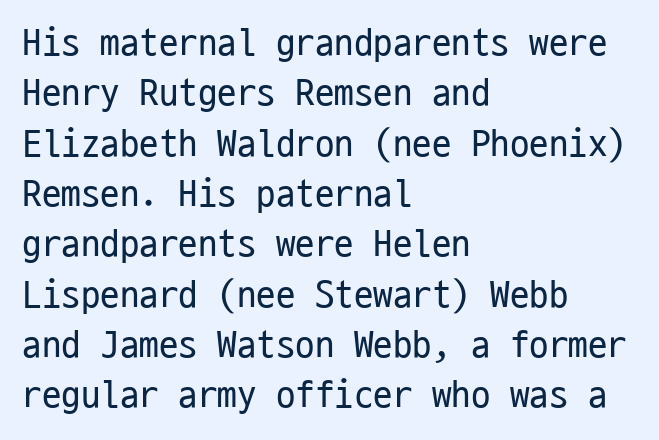
{"serif": "no", "italic": "no", "bold": "no", "weight": "regular", "width": "condensed", "stroke_contrast": "low", "x_height": "medium", "monospaced": "yes", "underline": "no", "align": "left", "line_spacing": "normal", "line_spacing_ratio": 1.29, "letter_spacing": "normal", "letter_spacing_em": 0.0, "glyph_px": 39}
